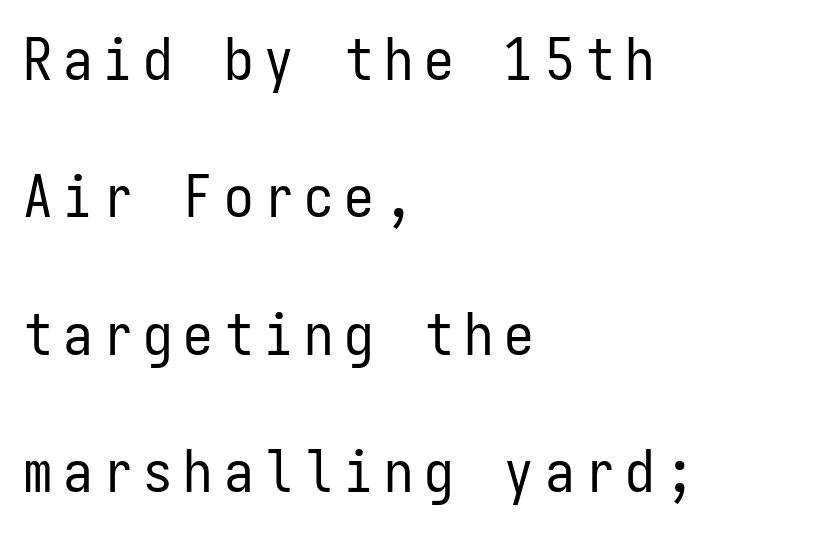
Clear beneath every line of the passage. Observe the absence of serifs on each vertical stroke in this sample. The letters march in equal steps, a hallmark of fixed-pitch type. Posture: vertical.
